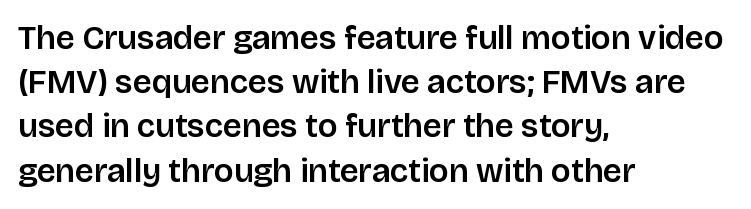
Which margin do the lines hug? The left one — the right edge is uneven. Every stem runs plumb, perpendicular to the baseline. Descenders are the only things crossing below the line. The passage shown is typed in a proportional face where columns would drift. The letterforms sit shoulder to shoulder at normal distance. These lines are composed in type without serifs.
